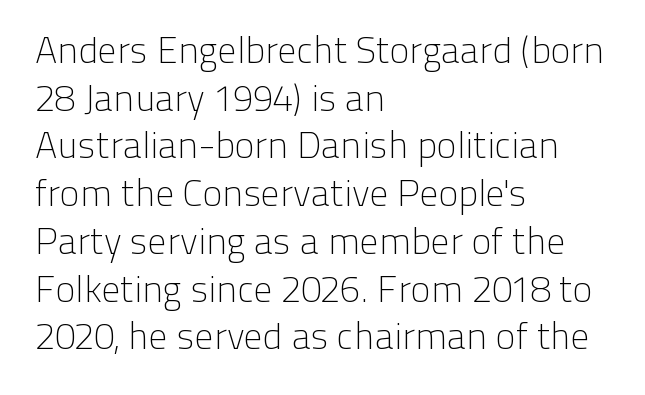
{"serif": "no", "italic": "no", "bold": "no", "weight": "light", "width": "normal", "stroke_contrast": "low", "x_height": "medium", "monospaced": "no", "underline": "no", "align": "left", "line_spacing": "normal", "line_spacing_ratio": 1.29, "letter_spacing": "normal", "letter_spacing_em": 0.0, "glyph_px": 37}
